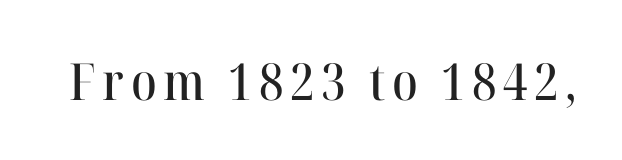
{"serif": "yes", "italic": "no", "width": "normal", "stroke_contrast": "high", "x_height": "medium", "monospaced": "no", "underline": "no", "glyph_px": 51}
